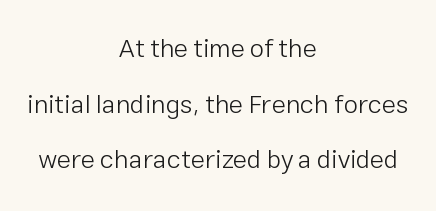
Q: Is the text bold? A: No.
Q: Is the text italic (slanted)? A: No, it is upright.
Q: Is the text underlined? A: No.
Q: How is the paragraph aligned? A: Centered.
Q: Is the spacing between letters normal or unusually wide? A: Normal.
Q: Is the spacing between lines tight, normal or loose? A: Loose.
